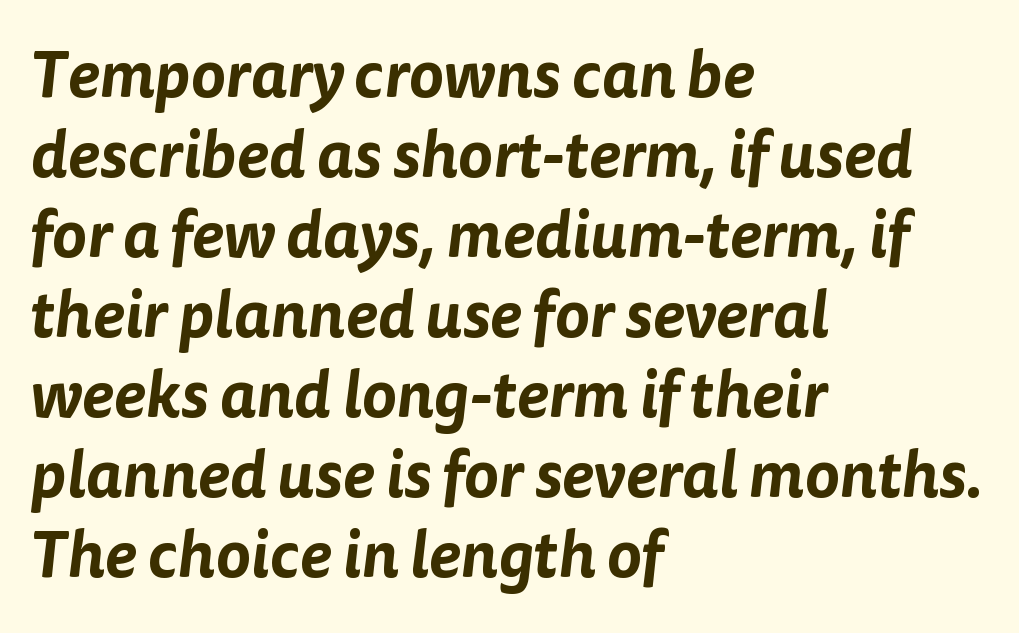
The image shows 65 px sans-serif type; set left-aligned, line spacing 1.23x, normal letter spacing, not underlined; low stroke contrast and a medium x-height.
